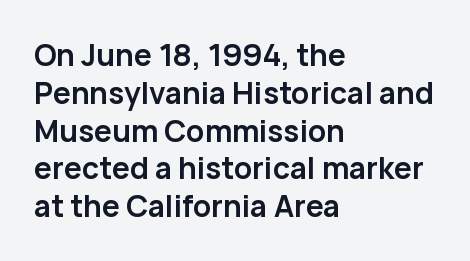
Q: Is the text bold? A: Yes.
Q: Is the text italic (slanted)? A: No, it is upright.
Q: Is the typeface a serif or a sans-serif typeface? A: Sans-serif.
Q: Is the text underlined? A: No.
Q: How is the paragraph aligned? A: Left-aligned.
Q: Is the spacing between letters normal or unusually wide? A: Normal.
Q: Is the spacing between lines tight, normal or loose? A: Normal.
Q: Width (condensed, normal, or wide)? A: Normal.
Q: Stroke contrast? A: Low.
Q: x-height? A: Medium.
Q: Monospaced? A: No.
